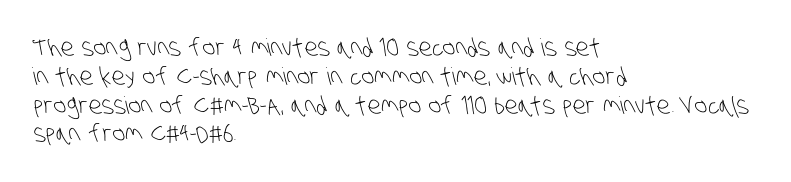
Q: Is the text bold? A: No.
Q: Is the text underlined? A: No.
Q: How is the paragraph aligned? A: Left-aligned.
Q: Is the spacing between letters normal or unusually wide? A: Normal.
